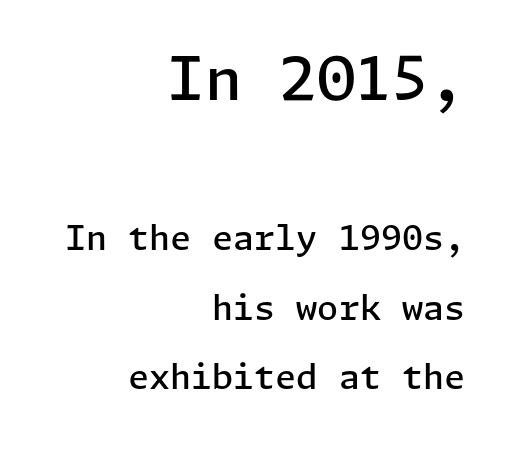
Q: Is the text bold? A: Semi-bold.
Q: Is the text italic (slanted)? A: No, it is upright.
Q: Is the typeface a serif or a sans-serif typeface? A: Sans-serif.
Q: Is the text underlined? A: No.
Q: How is the paragraph aligned? A: Right-aligned.
Q: Is the spacing between letters normal or unusually wide? A: Normal.
Q: Is the spacing between lines tight, normal or loose? A: Loose.
Q: Which block of text is set in a larger size, the first (top) or the second (bottom)? A: The first (top) one.
Q: Width (condensed, normal, or wide)? A: Normal.
Q: Stroke contrast? A: Low.
Q: x-height? A: Medium.
